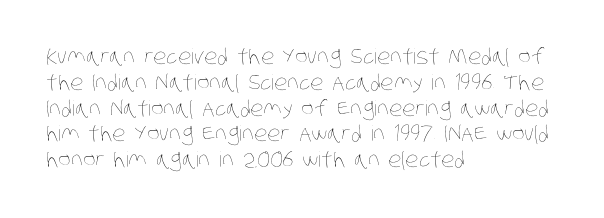
The foot of each line stays bare and open. The characters are drawn with everyday or finer stroke widths. Letter spacing: default. Line beginnings align vertically; line endings do not.
